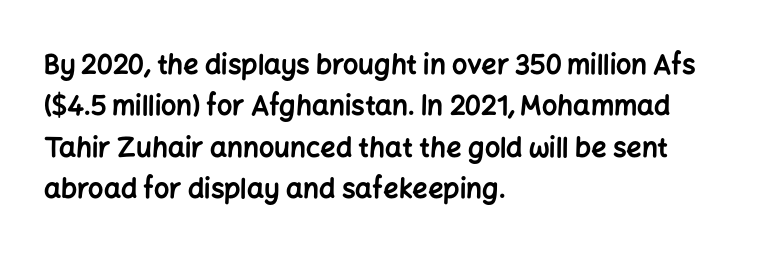
This block has exactly the height ordinary leading produces. The letterforms sit shoulder to shoulder at normal distance. On the weight axis this lands at bold, roughly 700. Line beginnings align vertically; line endings do not. A roman cut, with each character standing at attention.
